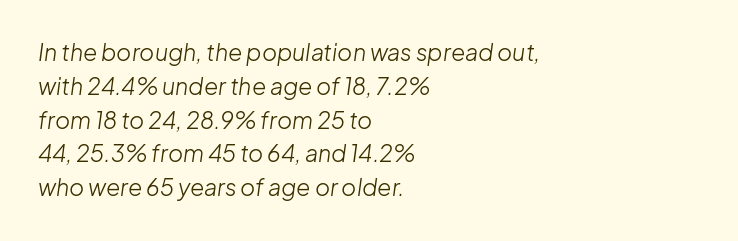
The image shows 23 px text type, italic (leaning right); set left-aligned, normal line spacing (1.47x), normal letter spacing, not underlined.
